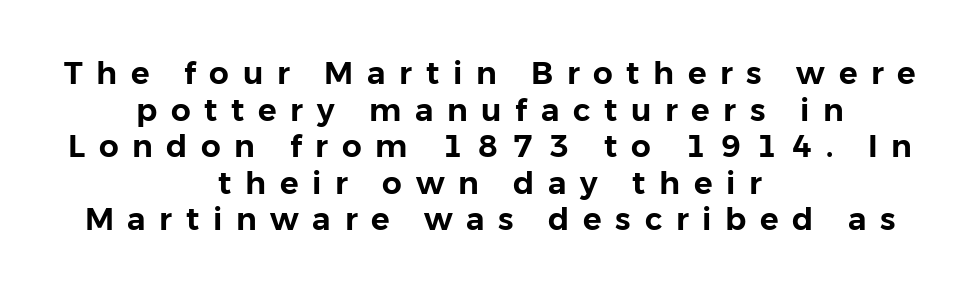
Is the letter spacing exaggerated? Yes — the characters are pushed far apart. A clean baseline with only descenders dipping below it. The passage is arranged like a title page — every line centered. Character widths vary here, with narrow letters taking less room than wide ones. A roman cut, with each character standing at attention. I'd call this a sans setting — the letters go barefoot.
